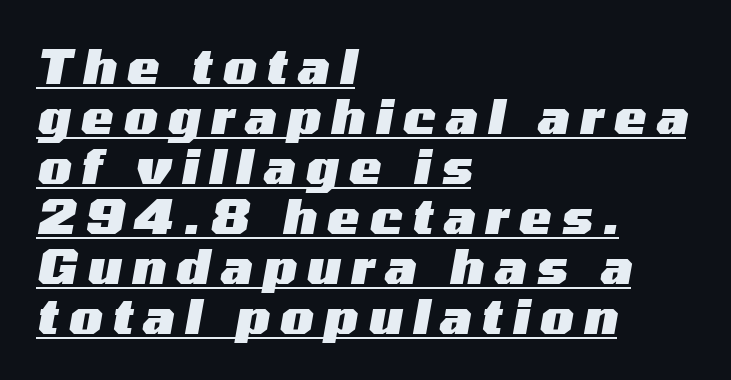
{"italic": "yes", "lean": "right", "slant_degrees": 10, "bold": "yes", "weight": "heavy", "width": "wide", "stroke_contrast": "medium", "x_height": "medium", "monospaced": "no", "underline": "yes", "align": "left", "line_spacing": "tight", "line_spacing_ratio": 1.04, "letter_spacing": "wide", "letter_spacing_em": 0.22, "glyph_px": 48}
